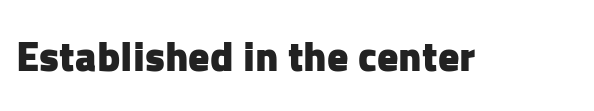
{"serif": "no", "italic": "no", "bold": "yes", "weight": "heavy", "width": "normal", "stroke_contrast": "low", "x_height": "medium", "monospaced": "no", "underline": "no", "letter_spacing": "normal", "letter_spacing_em": 0.0, "glyph_px": 42}
